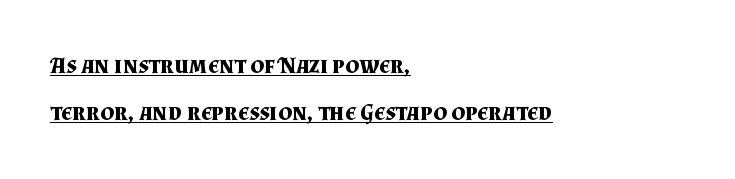
The image shows 24 px bold type, upright; set left-aligned, loose line spacing (1.95x), normal letter spacing, underlined.
